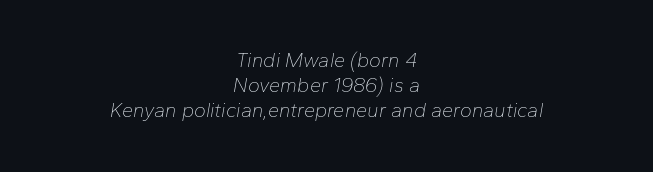
{"italic": "yes", "lean": "right", "slant_degrees": 10, "bold": "no", "underline": "no", "align": "center", "line_spacing": "normal", "line_spacing_ratio": 1.26, "letter_spacing": "normal", "letter_spacing_em": 0.0, "glyph_px": 20}
